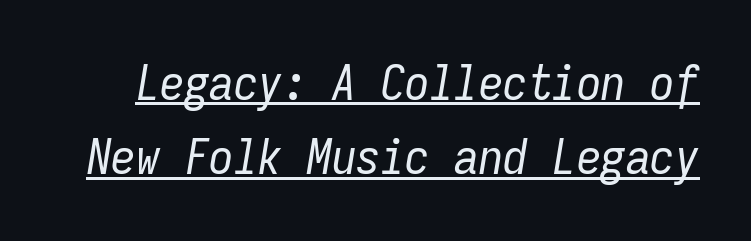
The image shows 49 px regular-weight, condensed type, italic (leaning right), monospaced; set normal line spacing (1.52x), normal letter spacing, underlined; low stroke contrast and a medium x-height.
